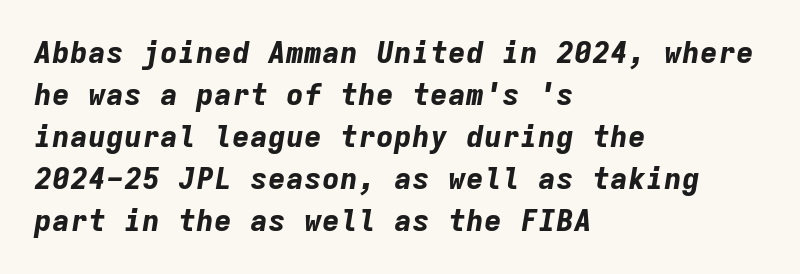
Q: Is the text bold? A: Yes.
Q: Is the text italic (slanted)? A: Yes, it leans right by about 9 degrees.
Q: Is the text underlined? A: No.
Q: How is the paragraph aligned? A: Left-aligned.
Q: Is the spacing between letters normal or unusually wide? A: Normal.
Q: Is the spacing between lines tight, normal or loose? A: Normal.
Q: Width (condensed, normal, or wide)? A: Normal.
Q: Stroke contrast? A: Low.
Q: x-height? A: Medium.
Q: Monospaced? A: Yes.
